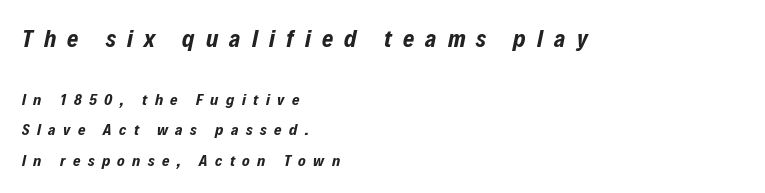
The image shows 24 px bold type, italic (leaning right); set left-aligned, loose line spacing (1.93x), unusually wide letter spacing (+0.47 em), not underlined; the first (top) block is 1.5x larger.
